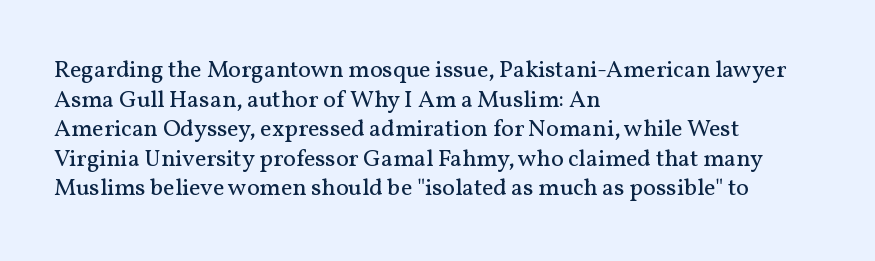
{"italic": "no", "bold": "no", "underline": "no", "align": "left", "line_spacing_ratio": 1.23, "letter_spacing": "normal", "letter_spacing_em": 0.0, "glyph_px": 24}
